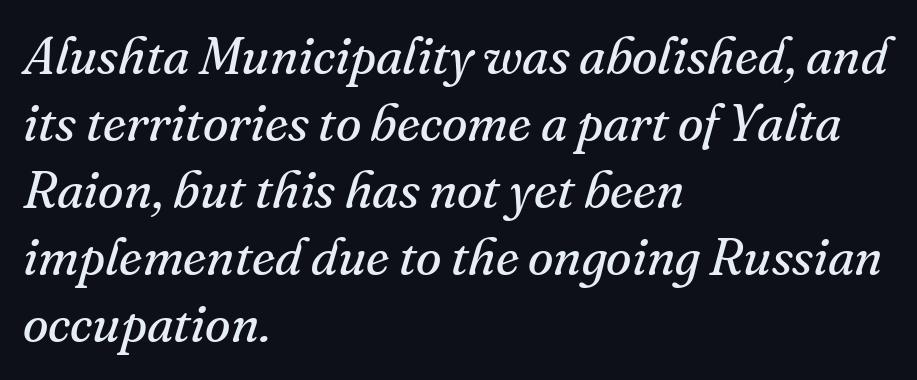
The image shows 52 px regular-weight serif type, italic (leaning right); set left-aligned, normal line spacing (1.29x), normal letter spacing, not underlined; medium stroke contrast and a small x-height.
